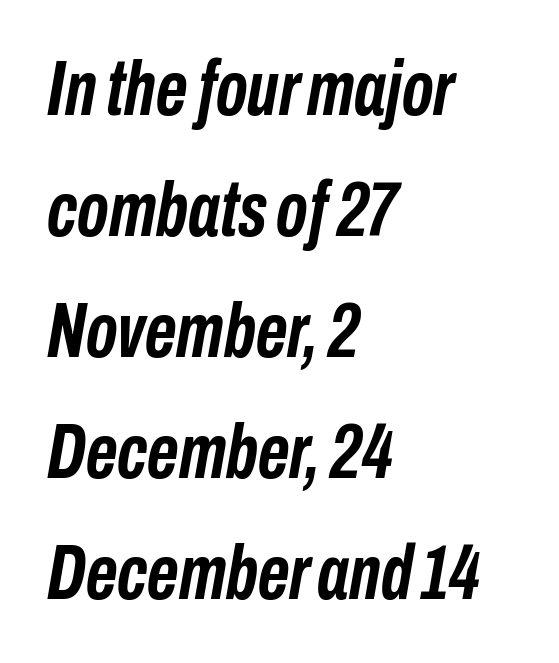
{"italic": "yes", "lean": "right", "slant_degrees": 10, "bold": "yes", "weight": "semibold", "width": "condensed", "stroke_contrast": "low", "x_height": "medium", "monospaced": "no", "underline": "no", "align": "left", "line_spacing": "normal", "line_spacing_ratio": 1.57, "letter_spacing": "normal", "letter_spacing_em": 0.0, "glyph_px": 77}
